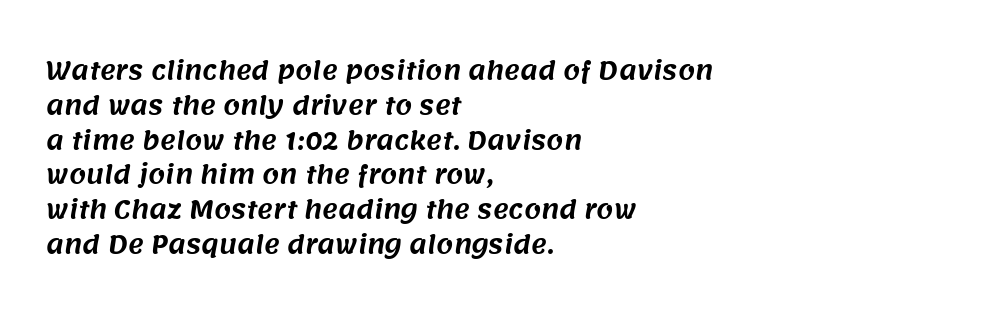
Q: Is the text underlined? A: No.
Q: How is the paragraph aligned? A: Left-aligned.
Q: Is the spacing between letters normal or unusually wide? A: Normal.
Q: Is the spacing between lines tight, normal or loose? A: Normal.
